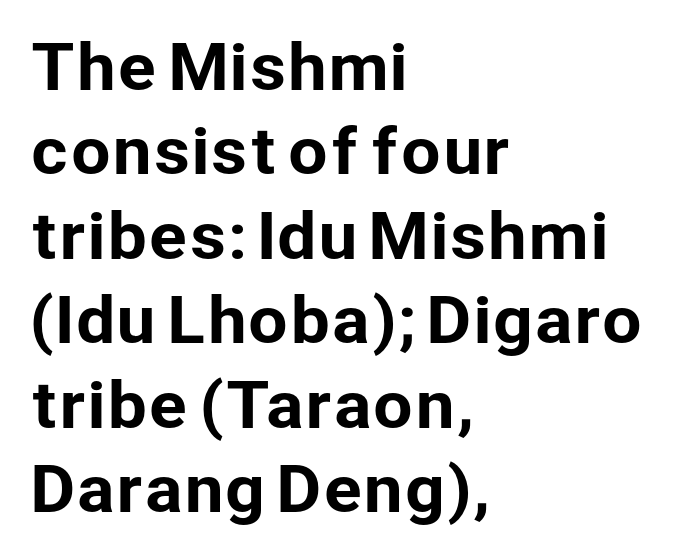
In terms of letterform style, serifs are entirely absent. Line spacing here is normal. Characters remain perfectly vertical along every line. Varying glyph widths throughout — classic text-font behaviour.
